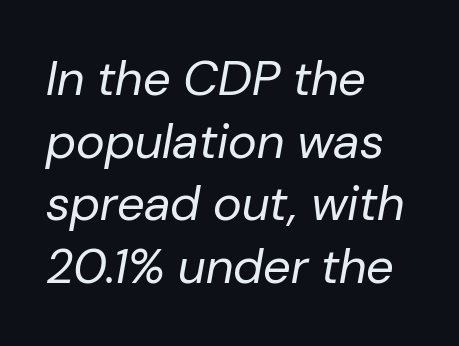
These lines stack with their left ends in a neat column. This rendering features lettering with no underline. Italic: yes, the glyphs are oblique. The passage shown is typed in a proportional face where columns would drift. Weight class: somewhere from thin through regular. The space between consecutive lines is moderate.
